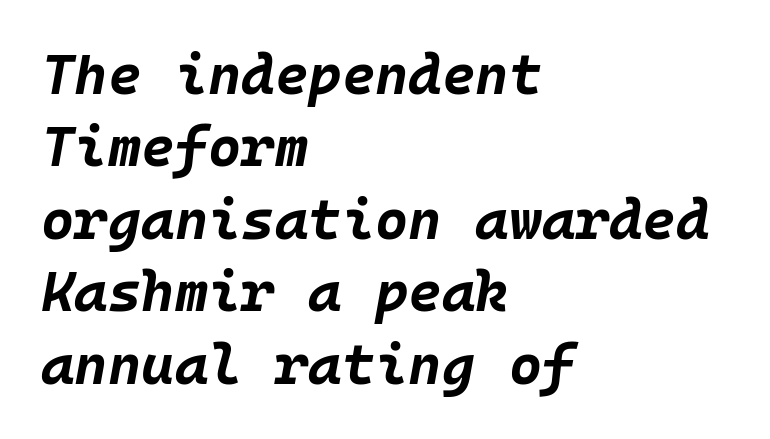
Q: Is the text bold? A: Yes.
Q: Is the text italic (slanted)? A: Yes, it leans right by about 10 degrees.
Q: Is the text underlined? A: No.
Q: How is the paragraph aligned? A: Left-aligned.
Q: Is the spacing between letters normal or unusually wide? A: Normal.
Q: Is the spacing between lines tight, normal or loose? A: Normal.
Q: Width (condensed, normal, or wide)? A: Normal.
Q: Stroke contrast? A: Low.
Q: x-height? A: Large.
Q: Monospaced? A: Yes.
